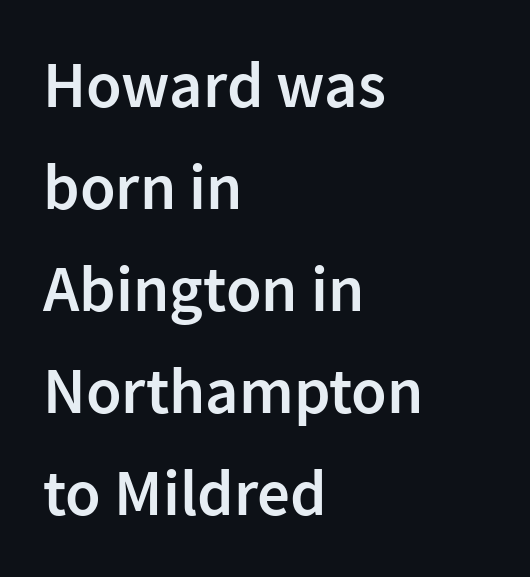
The zone under the glyphs is completely vacant. The type sits square on the baseline with zero lean. Is there much room between lines? A standard amount, neither cramped nor airy. A bit beefed up — I'd call it semibold rather than bold. Look at the bottom of the vertical strokes: they stop flat, with no serifs. This sample has the flowing, uneven cadence of proportional lettering.
